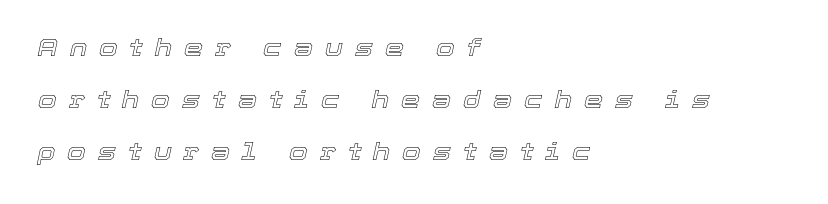
Q: Is the text italic (slanted)? A: Yes, it leans right by about 12 degrees.
Q: Is the text underlined? A: No.
Q: How is the paragraph aligned? A: Left-aligned.
Q: Is the spacing between letters normal or unusually wide? A: Unusually wide.
Q: Is the spacing between lines tight, normal or loose? A: Loose.
